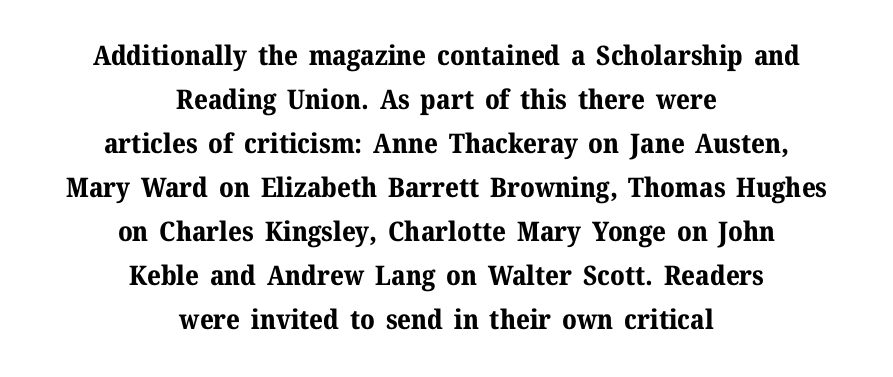
The passage is arranged like a title page — every line centered. Descenders are the only things crossing below the line. Thick stems and heavy bowls — unmistakably bold. Rendered with straight, roman letterforms. Letter spacing: default.
